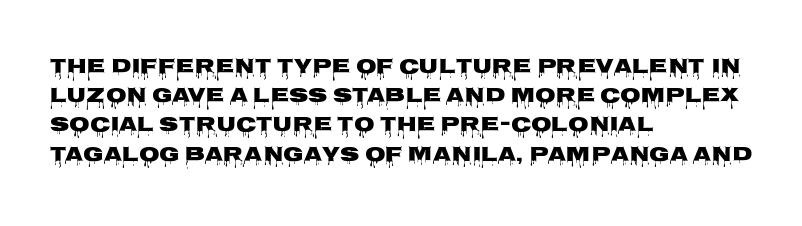
{"italic": "no", "bold": "yes", "underline": "no", "align": "left", "line_spacing": "normal", "line_spacing_ratio": 1.39, "letter_spacing": "normal", "letter_spacing_em": 0.0, "glyph_px": 21}
